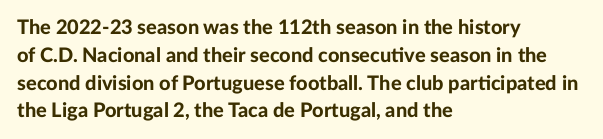
{"italic": "no", "bold": "yes", "underline": "no", "align": "left", "line_spacing": "normal", "line_spacing_ratio": 1.39, "letter_spacing": "normal", "letter_spacing_em": 0.0, "glyph_px": 20}
